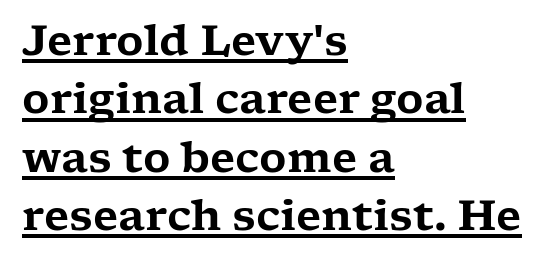
Q: Is the text italic (slanted)? A: No, it is upright.
Q: Is the typeface a serif or a sans-serif typeface? A: Serif.
Q: Is the text underlined? A: Yes.
Q: How is the paragraph aligned? A: Left-aligned.
Q: Is the spacing between letters normal or unusually wide? A: Normal.
Q: Is the spacing between lines tight, normal or loose? A: Normal.
Q: Width (condensed, normal, or wide)? A: Wide.
Q: Stroke contrast? A: Low.
Q: x-height? A: Medium.
Q: Monospaced? A: No.
